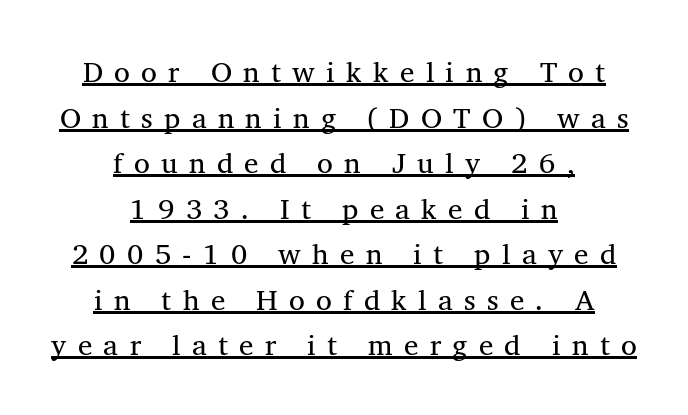
These lines are rendered in a variable-pitch font. You can see a thin bar hugging the bottom of the glyphs. This sample is center-justified, so both line endings float freely. Is this a sans? No — the strokes have serifs.
